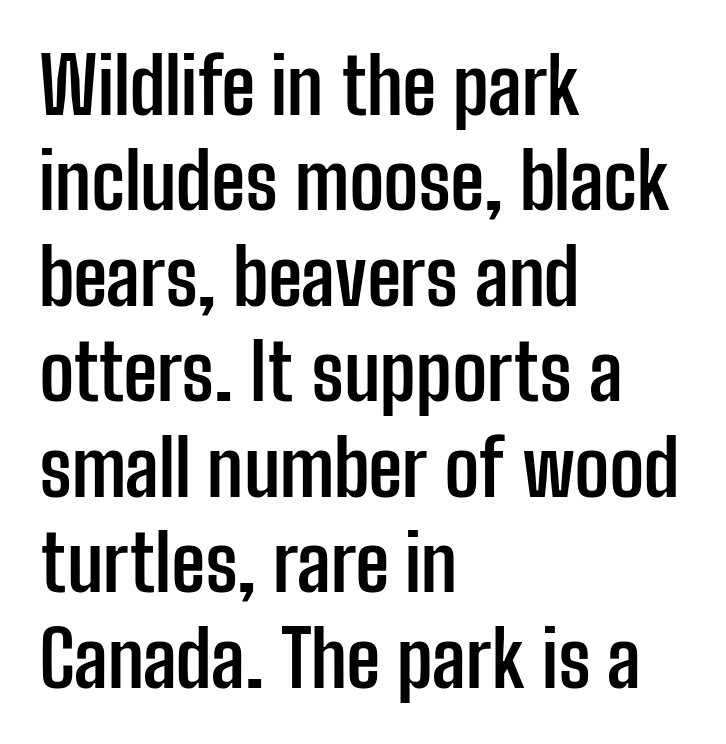
{"serif": "no", "italic": "no", "bold": "yes", "weight": "semibold", "width": "condensed", "stroke_contrast": "low", "x_height": "medium", "monospaced": "no", "underline": "no", "align": "left", "line_spacing_ratio": 1.24, "letter_spacing": "normal", "letter_spacing_em": 0.0, "glyph_px": 77}
